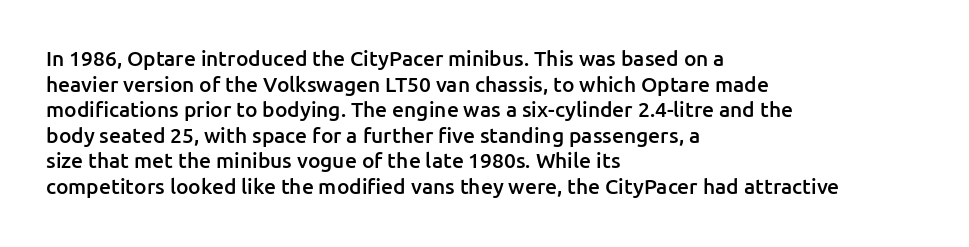
The image shows 21 px text type, upright; set left-aligned, line spacing 1.22x, normal letter spacing, not underlined.
